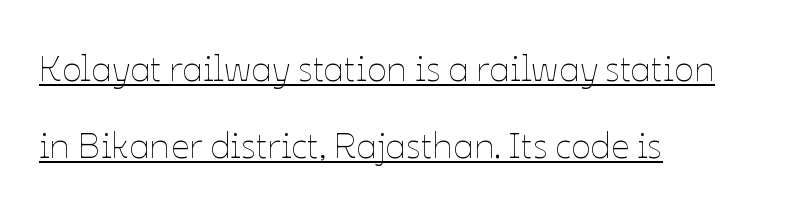
Q: Is the text bold? A: No.
Q: Is the text italic (slanted)? A: No, it is upright.
Q: Is the text underlined? A: Yes.
Q: How is the paragraph aligned? A: Left-aligned.
Q: Is the spacing between letters normal or unusually wide? A: Normal.
Q: Is the spacing between lines tight, normal or loose? A: Loose.
Q: Width (condensed, normal, or wide)? A: Normal.
Q: Stroke contrast? A: Low.
Q: x-height? A: Medium.
Q: Monospaced? A: No.
